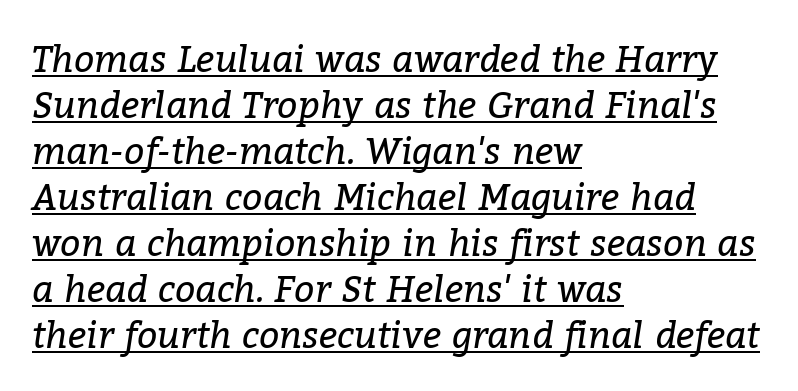
Q: Is the text bold? A: No.
Q: Is the text italic (slanted)? A: Yes, it leans right by about 9 degrees.
Q: Is the typeface a serif or a sans-serif typeface? A: Serif.
Q: Is the text underlined? A: Yes.
Q: How is the paragraph aligned? A: Left-aligned.
Q: Is the spacing between letters normal or unusually wide? A: Normal.
Q: Is the spacing between lines tight, normal or loose? A: Normal.
Q: Width (condensed, normal, or wide)? A: Normal.
Q: Stroke contrast? A: Low.
Q: x-height? A: Medium.
Q: Monospaced? A: No.
